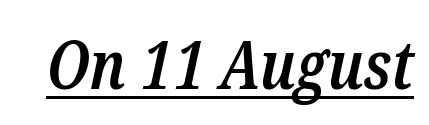
{"serif": "yes", "italic": "yes", "lean": "right", "slant_degrees": 12, "bold": "semi", "weight": "semibold", "width": "condensed", "stroke_contrast": "low", "x_height": "medium", "monospaced": "no", "underline": "yes", "letter_spacing": "normal", "letter_spacing_em": 0.0, "glyph_px": 68}
